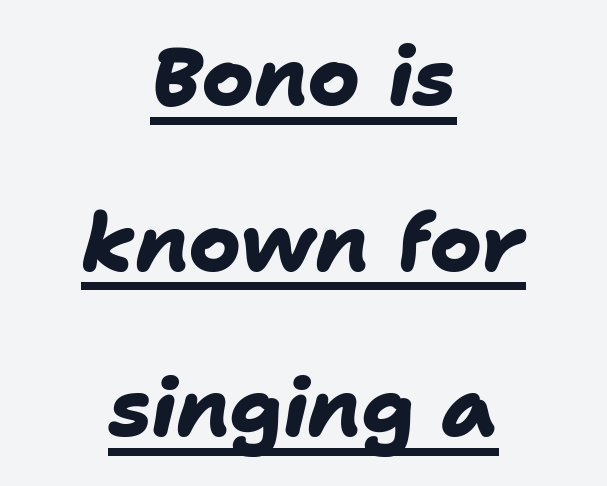
The image shows 80 px heavy sans-serif type; set centered, loose line spacing (2.07x), normal letter spacing, underlined; low stroke contrast and a medium x-height.
